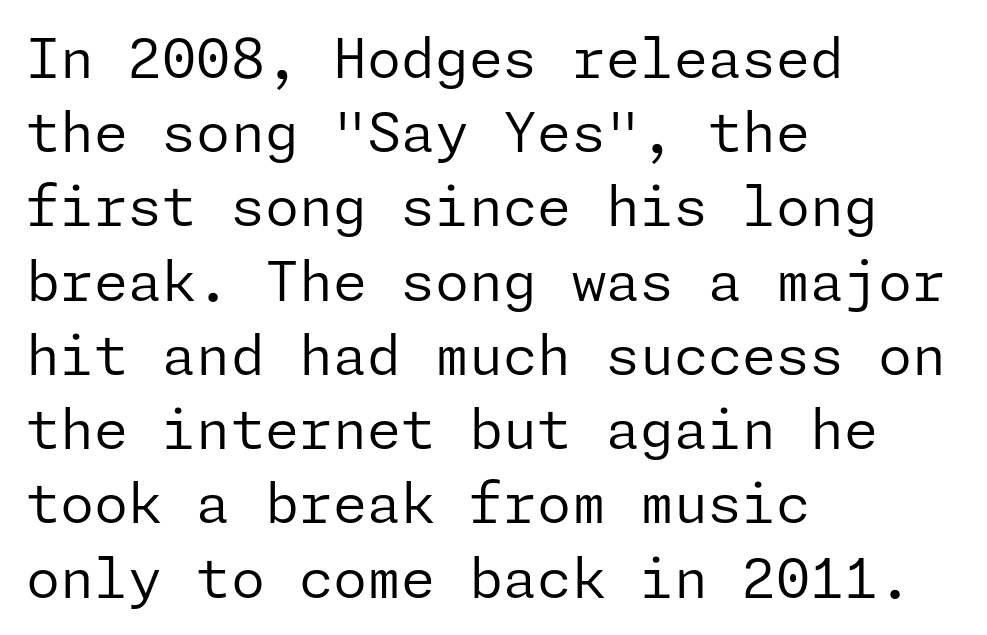
The image shows 55 px regular-weight sans-serif type, upright; set left-aligned, normal line spacing (1.35x), normal letter spacing, not underlined; low stroke contrast and a medium x-height.
